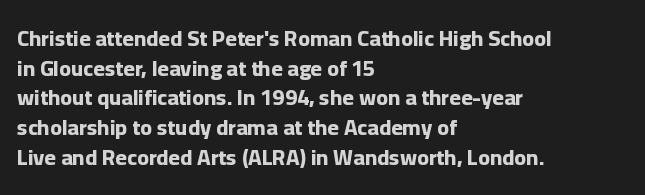
Caption: standard tracking, unaltered. Bold? Absolutely — the strokes are thick and heavy. Where is the straight margin? On the left. The line-height multiplier appears to be the usual default. Underlining? Definitely not there. Upright lettering throughout.
